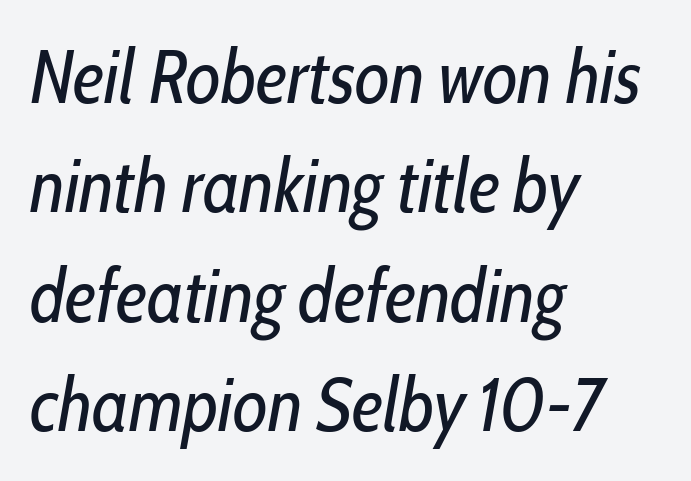
A light-to-regular cut is what we see here. Is this a fixed-width face? No — the glyphs have proportional, varying widths. Observe the lean: these are italic letterforms. These lines keep a tight, regular rhythm from letter to letter. The typesetter chose a ragged-right arrangement here. The line-height multiplier appears to be the usual default.
